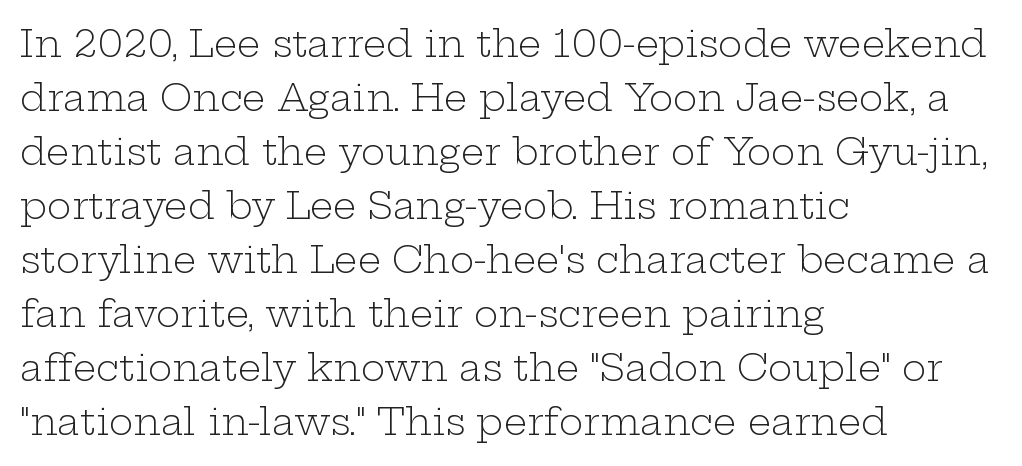
Q: Is the text bold? A: No.
Q: Is the text italic (slanted)? A: No, it is upright.
Q: Is the typeface a serif or a sans-serif typeface? A: Serif.
Q: Is the text underlined? A: No.
Q: How is the paragraph aligned? A: Left-aligned.
Q: Is the spacing between letters normal or unusually wide? A: Normal.
Q: Is the spacing between lines tight, normal or loose? A: Normal.
Q: Width (condensed, normal, or wide)? A: Wide.
Q: Stroke contrast? A: Low.
Q: x-height? A: Medium.
Q: Monospaced? A: No.
